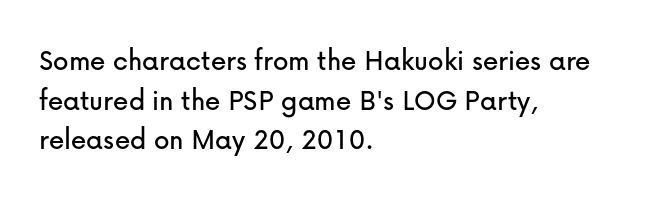
The space beneath each line is pristine and unruled. Tracking here is standard; glyphs follow each other at the usual distance. Each new line begins a customary step beneath the previous one. Do the characters align in a grid? No, the font is proportional. Rendered with straight, roman letterforms. This sample is left-justified, so line endings fall wherever the words run out.
